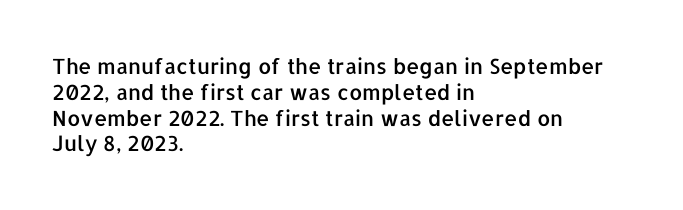
{"italic": "no", "underline": "no", "align": "left", "line_spacing_ratio": 1.23, "letter_spacing": "normal", "letter_spacing_em": 0.0, "glyph_px": 21}
